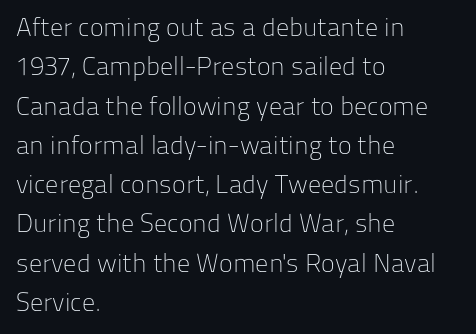
{"italic": "no", "bold": "no", "underline": "no", "align": "left", "line_spacing": "normal", "line_spacing_ratio": 1.51, "letter_spacing": "normal", "letter_spacing_em": 0.0, "glyph_px": 26}
